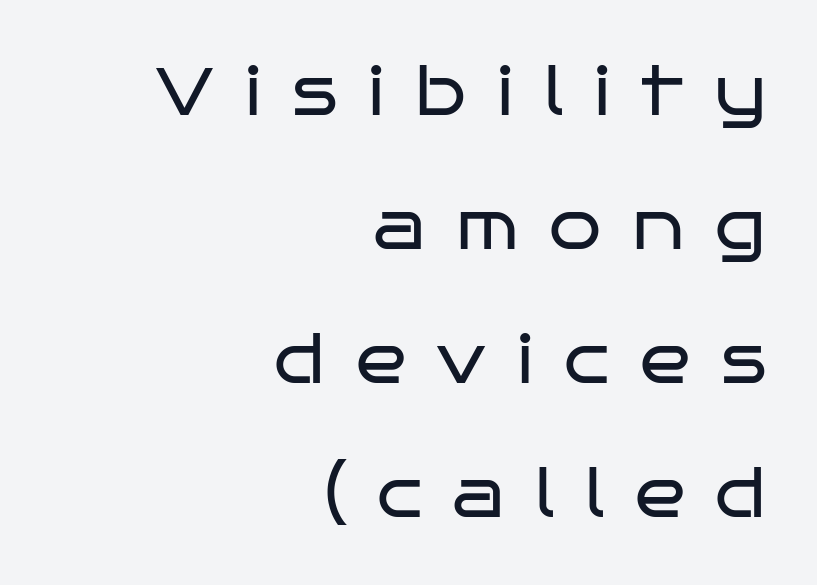
The image shows 67 px regular-weight, wide sans-serif type, upright; set right-aligned, loose line spacing (2.0x), unusually wide letter spacing (+0.46 em), not underlined; low stroke contrast and a large x-height.
